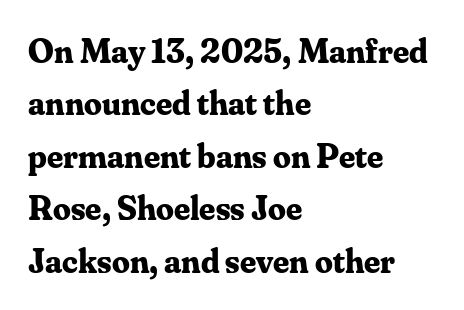
The image shows 35 px bold serif type, upright; set left-aligned, normal line spacing (1.5x), normal letter spacing, not underlined; medium stroke contrast and a small x-height.
